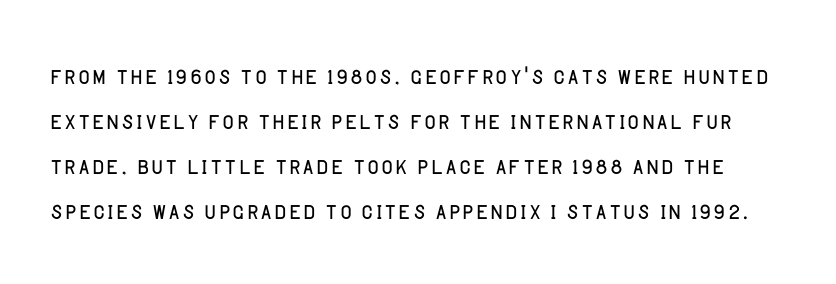
Looks like regular typesetting: each glyph gets only the width it needs. Summary of weight: not heavy and not bold. Nothing unusual about the tracking: characters are spaced as the font intends. Observe the absence of serifs on each vertical stroke in this sample. Words float on clear page, feet unadorned. One glance says typical: line gaps are just what's usual.
